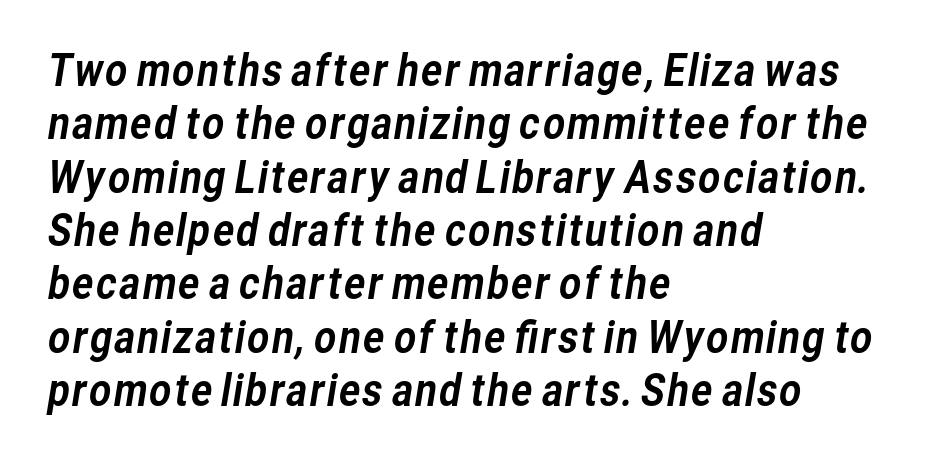
{"serif": "no", "width": "normal", "stroke_contrast": "low", "x_height": "medium", "monospaced": "no", "underline": "no", "align": "left", "line_spacing_ratio": 1.24, "letter_spacing": "normal", "letter_spacing_em": 0.0, "glyph_px": 43}
